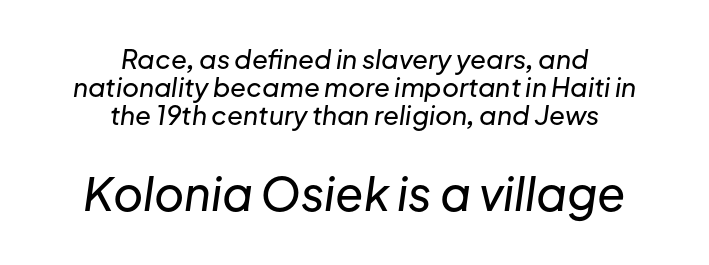
Q: Is the text italic (slanted)? A: Yes, it leans right by about 8 degrees.
Q: Is the text underlined? A: No.
Q: How is the paragraph aligned? A: Centered.
Q: Is the spacing between letters normal or unusually wide? A: Normal.
Q: Is the spacing between lines tight, normal or loose? A: Tight.
Q: Which block of text is set in a larger size, the first (top) or the second (bottom)? A: The second (bottom) one.
Q: Width (condensed, normal, or wide)? A: Normal.
Q: Stroke contrast? A: Low.
Q: x-height? A: Medium.
Q: Monospaced? A: No.
